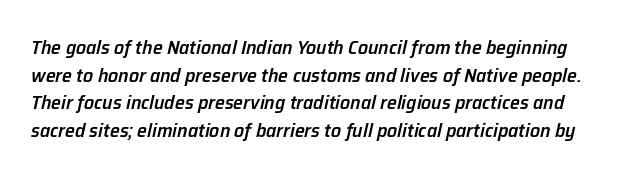
The image shows 20 px text type, italic (leaning right); set normal line spacing (1.38x), normal letter spacing, not underlined.
